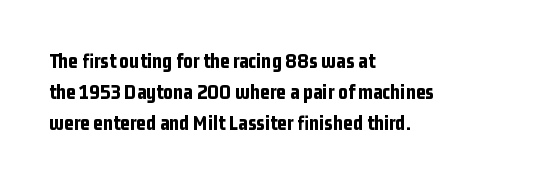
Posture: vertical. A classic flush-left, rag-right setting is used for this passage. Horizontal bands of white between lines are of average thickness. Each word holds together tightly as a unit, with standard inter-letter gaps. The font is running at its bold setting.
